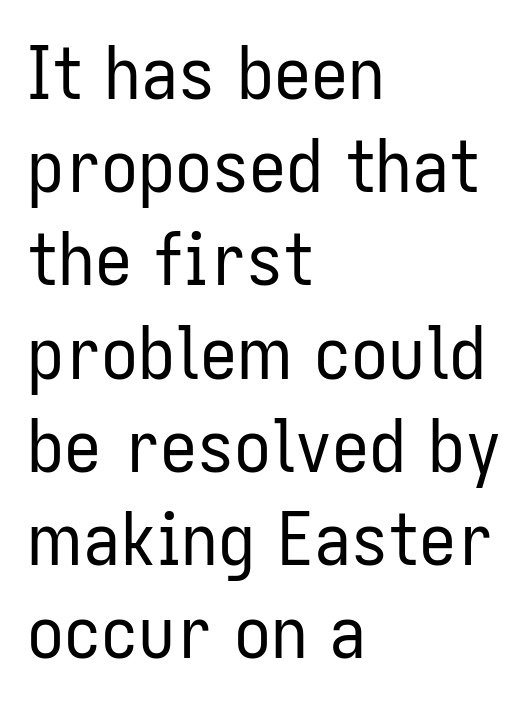
Q: Is the text bold? A: No.
Q: Is the text italic (slanted)? A: No, it is upright.
Q: Is the typeface a serif or a sans-serif typeface? A: Sans-serif.
Q: Is the text underlined? A: No.
Q: How is the paragraph aligned? A: Left-aligned.
Q: Is the spacing between letters normal or unusually wide? A: Normal.
Q: Is the spacing between lines tight, normal or loose? A: Normal.
Q: Width (condensed, normal, or wide)? A: Condensed.
Q: Stroke contrast? A: Low.
Q: x-height? A: Medium.
Q: Monospaced? A: No.
